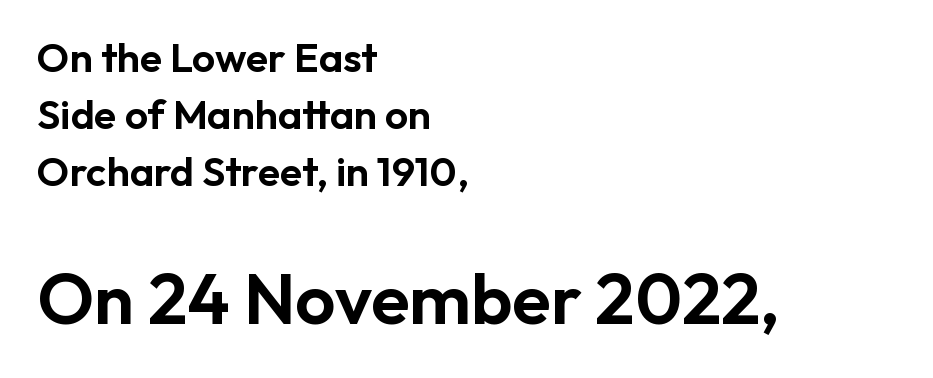
A typesetter would call this leading conventional body-copy spacing. Is this a sans? Yes — the strokes have no serifs. Italic: no, the glyphs are upright roman. Letter spacing: default. This layout puts the modest block above and the oversized block below.
